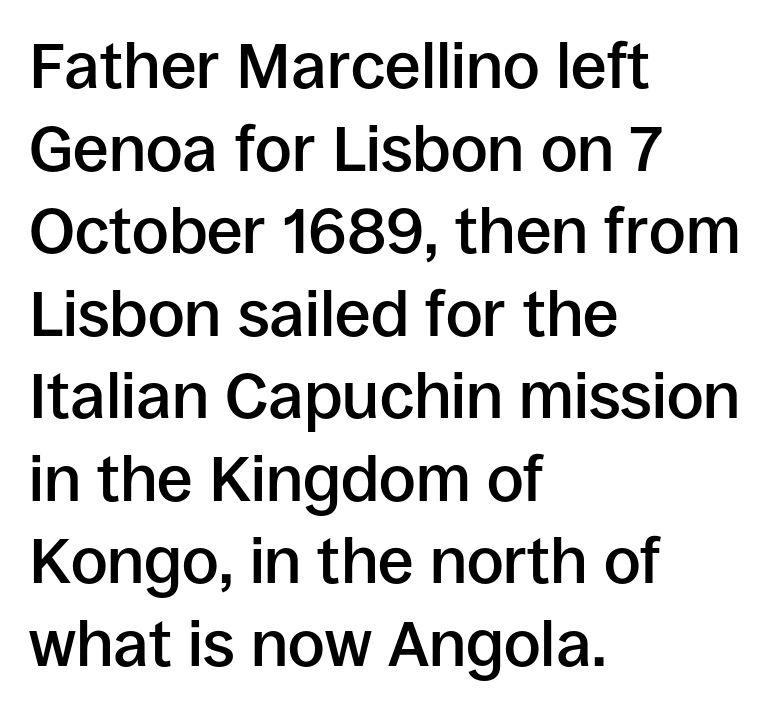
The letters advance in unequal steps, a hallmark of proportional type. The text was rendered using a sans face with plain stroke endings. All the whitespace from short lines collects on the right. Default kerning and tracking; the words read as compact shapes. I'd describe the lettering as semibold — firm but not a full bold.
